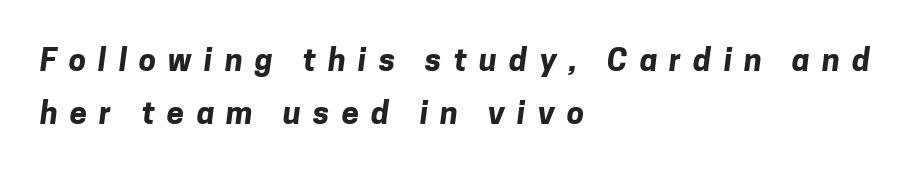
Q: Is the text bold? A: Yes.
Q: Is the typeface a serif or a sans-serif typeface? A: Sans-serif.
Q: Is the text underlined? A: No.
Q: How is the paragraph aligned? A: Left-aligned.
Q: Is the spacing between letters normal or unusually wide? A: Unusually wide.
Q: Is the spacing between lines tight, normal or loose? A: Normal.
Q: Width (condensed, normal, or wide)? A: Normal.
Q: Stroke contrast? A: Low.
Q: x-height? A: Medium.
Q: Monospaced? A: No.
